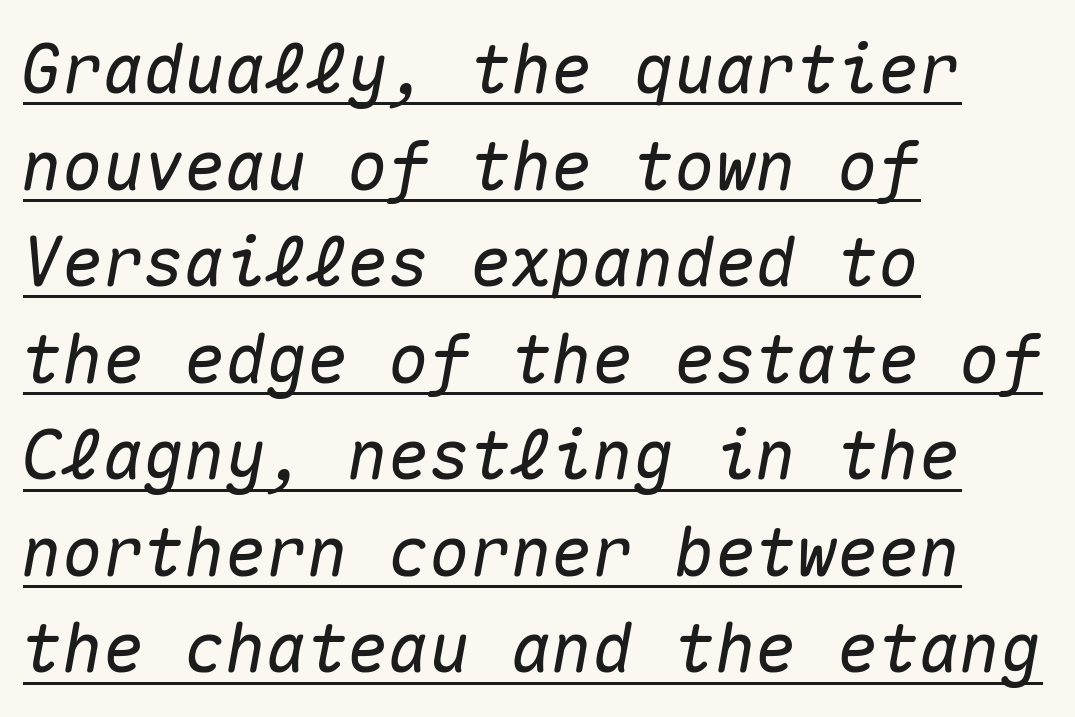
The passage shown is typed in a monospace face where columns stay perfectly aligned. Italic? Definitely — the glyphs are oblique. Spacing between characters is what you'd get straight out of the box. The passage is arranged the way most books set body copy — flush left. Underline: present. These lines sit exactly where default settings would place them.
